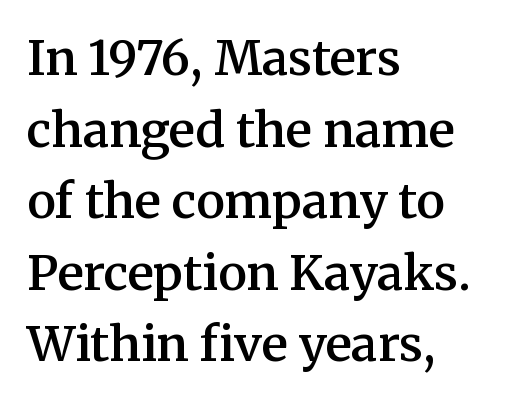
The image shows 48 px semibold serif type, upright; set left-aligned, normal line spacing (1.49x), normal letter spacing, not underlined; medium stroke contrast and a medium x-height.
